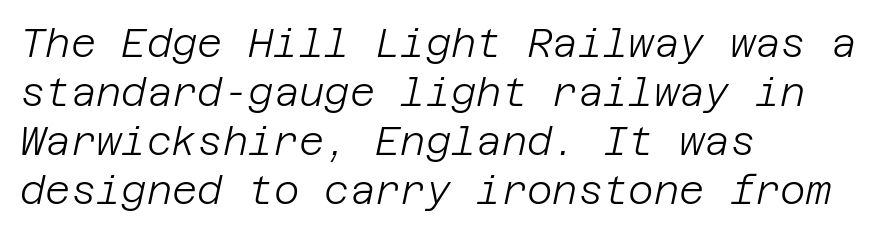
The image shows 39 px light type, italic (leaning right); set left-aligned, normal line spacing (1.26x), normal letter spacing, not underlined; low stroke contrast and a large x-height.
